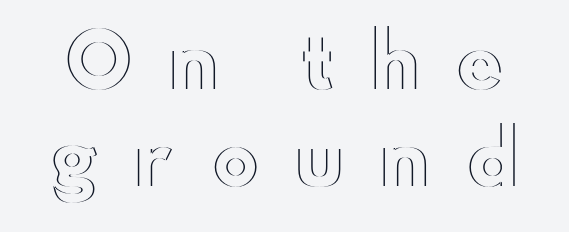
{"italic": "no", "width": "wide", "x_height": "small", "monospaced": "no", "underline": "no", "line_spacing": "normal", "line_spacing_ratio": 1.33, "letter_spacing": "wide", "letter_spacing_em": 0.47, "glyph_px": 73}
